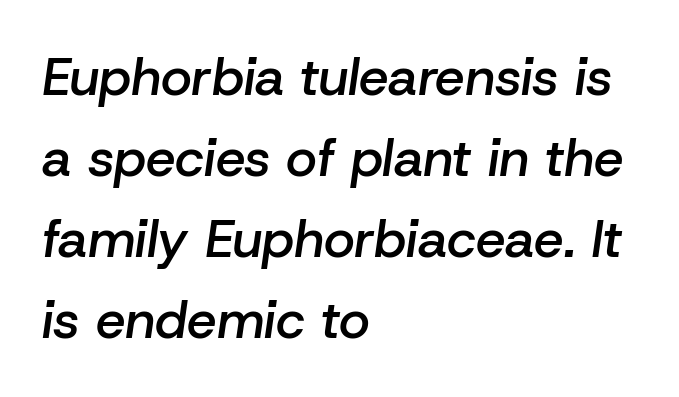
The image shows 53 px semibold type, italic (leaning right); set left-aligned, normal line spacing (1.53x), normal letter spacing, not underlined; low stroke contrast and a medium x-height.
